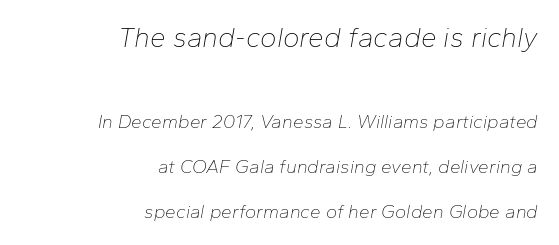
{"italic": "yes", "lean": "right", "slant_degrees": 10, "bold": "no", "weight": "thin", "width": "normal", "stroke_contrast": "low", "x_height": "medium", "monospaced": "no", "underline": "no", "align": "right", "line_spacing": "loose", "line_spacing_ratio": 2.38, "letter_spacing": "normal", "letter_spacing_em": 0.0, "larger_block": "first", "size_ratio": 1.47, "glyph_px": 28}
